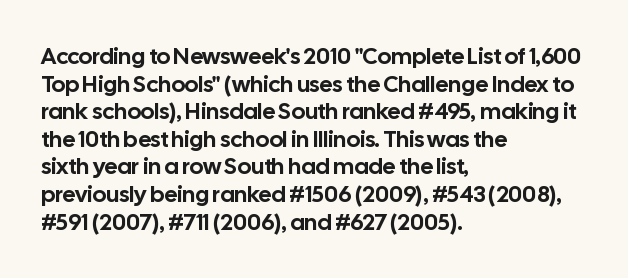
The line texture is even and compact thanks to regular tracking. These lines stack with their left ends in a neat column. The lettering stays uniformly vertical, giving the passage a roman look. Check the space under the baseline: it is left empty.
